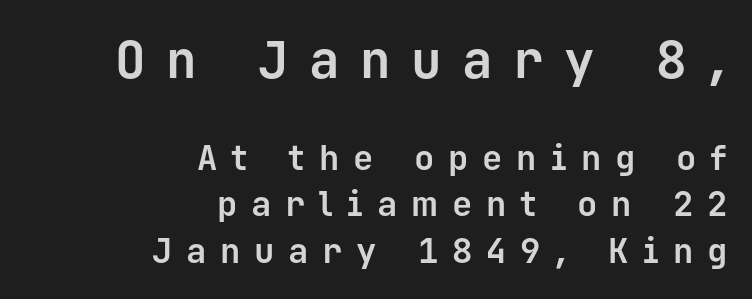
{"serif": "no", "italic": "no", "bold": "yes", "weight": "bold", "width": "normal", "stroke_contrast": "low", "x_height": "medium", "monospaced": "yes", "underline": "no", "align": "right", "line_spacing": "normal", "line_spacing_ratio": 1.36, "letter_spacing": "wide", "letter_spacing_em": 0.4, "larger_block": "first", "size_ratio": 1.5, "glyph_px": 51}
